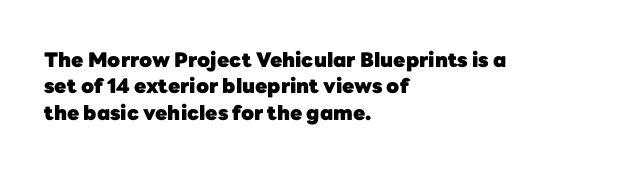
{"italic": "no", "bold": "yes", "underline": "no", "align": "left", "line_spacing": "normal", "line_spacing_ratio": 1.32, "letter_spacing": "normal", "letter_spacing_em": 0.0, "glyph_px": 20}
